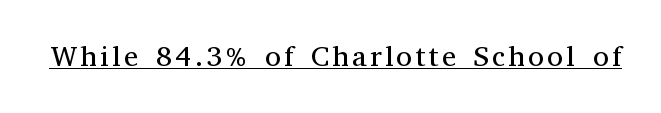
Observe the serifs anchoring each vertical stroke in this sample. The sample's only ornament is a line tracing under the words. Is this a fixed-width face? No — the glyphs have proportional, varying widths. The font's upright variant was chosen for this text. Each stroke keeps to a modest, everyday thickness or less.
